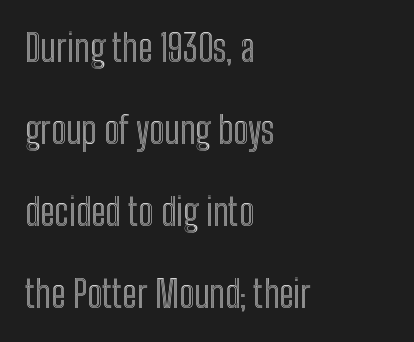
Q: Is the text italic (slanted)? A: No, it is upright.
Q: Is the text underlined? A: No.
Q: How is the paragraph aligned? A: Left-aligned.
Q: Is the spacing between letters normal or unusually wide? A: Normal.
Q: Is the spacing between lines tight, normal or loose? A: Loose.
Q: Width (condensed, normal, or wide)? A: Condensed.
Q: x-height? A: Medium.
Q: Monospaced? A: No.
